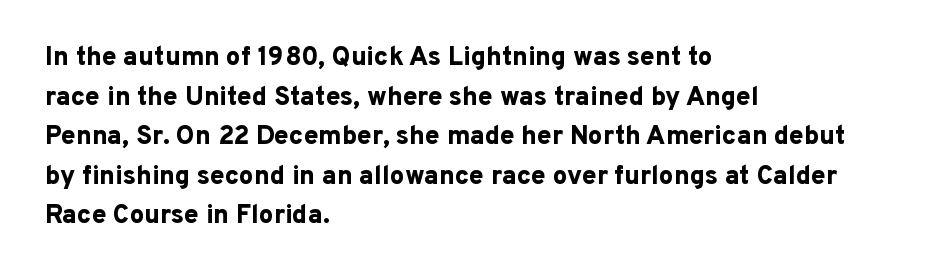
The image shows 26 px bold type, upright; set left-aligned, normal line spacing (1.52x), normal letter spacing, not underlined.
